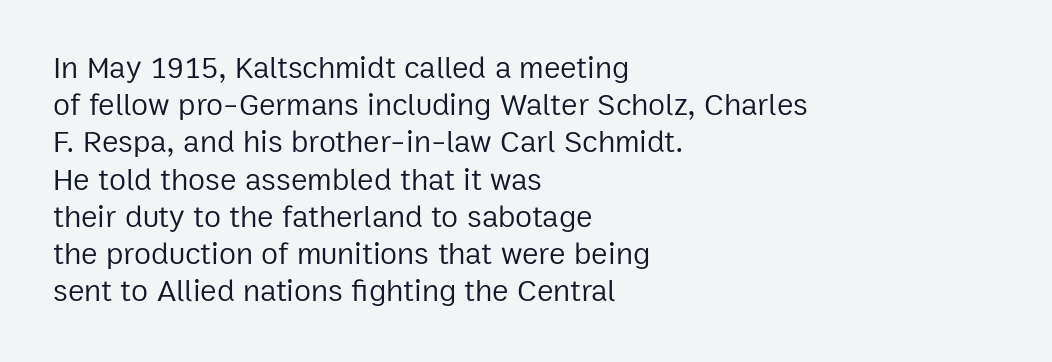
{"serif": "no", "italic": "no", "bold": "no", "weight": "regular", "width": "normal", "stroke_contrast": "low", "x_height": "medium", "monospaced": "no", "underline": "no", "align": "left", "line_spacing_ratio": 1.2, "letter_spacing": "normal", "letter_spacing_em": 0.0, "glyph_px": 31}
